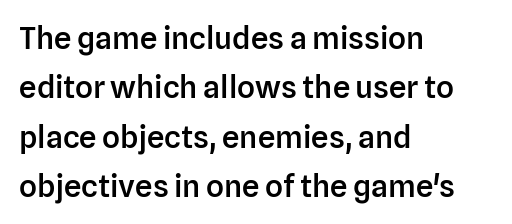
The image shows 31 px semibold sans-serif type, upright; set left-aligned, normal line spacing (1.59x), normal letter spacing, not underlined; low stroke contrast and a medium x-height.
